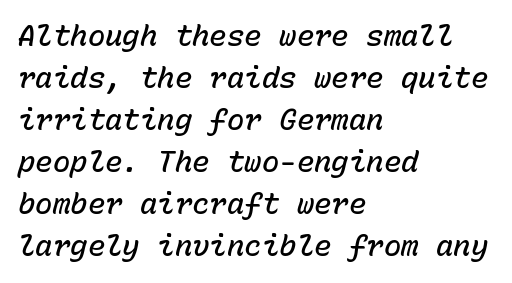
The image shows 29 px semibold type, italic (leaning right), monospaced; set left-aligned, normal line spacing (1.45x), normal letter spacing, not underlined; low stroke contrast and a medium x-height.
